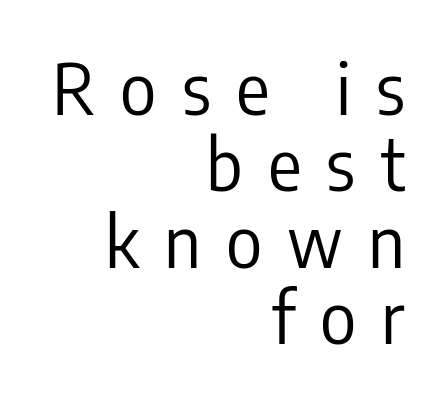
Q: Is the text bold? A: No.
Q: Is the text italic (slanted)? A: No, it is upright.
Q: Is the typeface a serif or a sans-serif typeface? A: Sans-serif.
Q: Is the text underlined? A: No.
Q: How is the paragraph aligned? A: Right-aligned.
Q: Is the spacing between letters normal or unusually wide? A: Unusually wide.
Q: Is the spacing between lines tight, normal or loose? A: Tight.
Q: Width (condensed, normal, or wide)? A: Condensed.
Q: Stroke contrast? A: Low.
Q: x-height? A: Medium.
Q: Monospaced? A: No.
